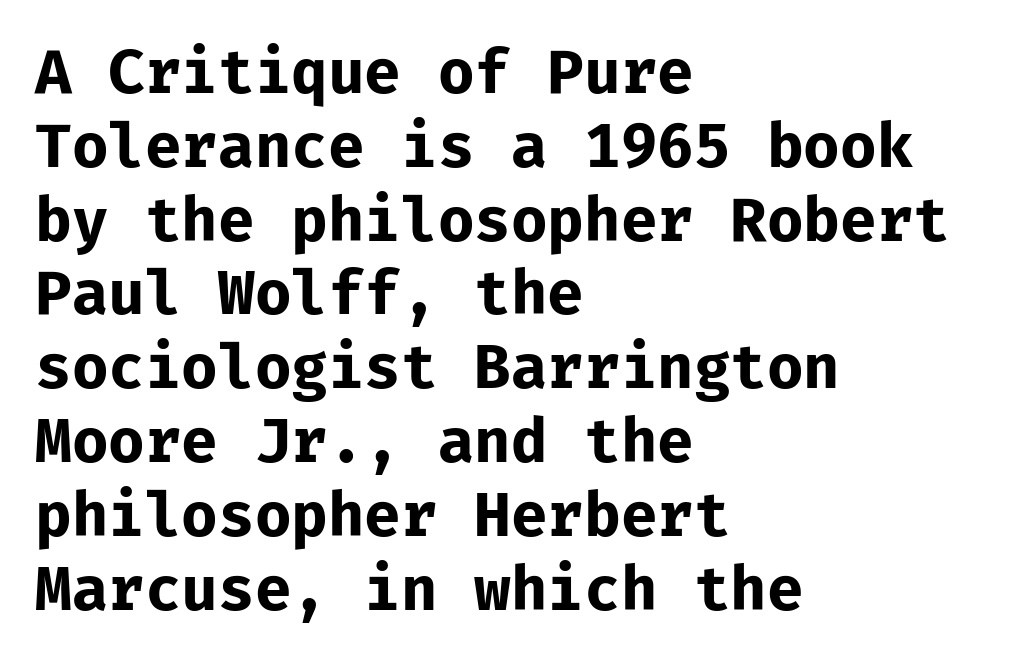
Q: Is the text bold? A: Yes.
Q: Is the text italic (slanted)? A: No, it is upright.
Q: Is the typeface a serif or a sans-serif typeface? A: Sans-serif.
Q: Is the text underlined? A: No.
Q: How is the paragraph aligned? A: Left-aligned.
Q: Is the spacing between letters normal or unusually wide? A: Normal.
Q: Width (condensed, normal, or wide)? A: Normal.
Q: Stroke contrast? A: Low.
Q: x-height? A: Medium.
Q: Monospaced? A: Yes.
